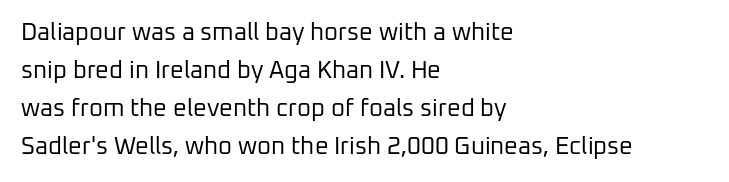
Is there much room between lines? A standard amount, neither cramped nor airy. A roman cut, with each character standing at attention. How are the letters spaced? Ordinarily, with no added tracking. This rendering features lettering with no underline. The paragraph shown leans on its left margin. The weight tops out at a normal text grade.
